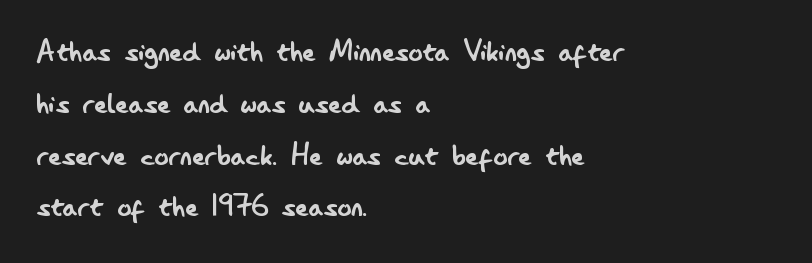
The image shows 35 px regular-weight, condensed sans-serif type, upright; set left-aligned, normal line spacing (1.48x), normal letter spacing, not underlined; low stroke contrast and a small x-height.
